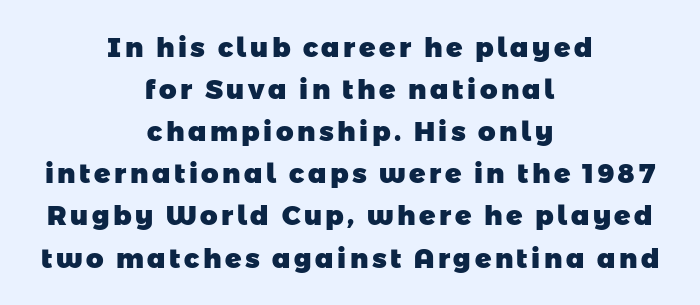
{"bold": "yes", "underline": "no", "align": "center", "line_spacing": "normal", "line_spacing_ratio": 1.56, "glyph_px": 27}
